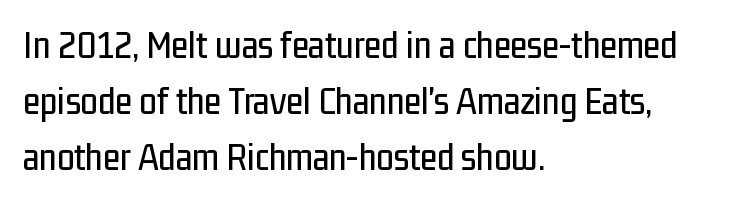
Short and long lines alike share a common starting point at left. Whoever set this chose a conventional vertical rhythm. Are there feet on the stems? There aren't — it's a sans. The letterforms sit shoulder to shoulder at normal distance. Italic: no, the glyphs are upright roman. Here the designer chose a conventional face with non-uniform glyph widths.
